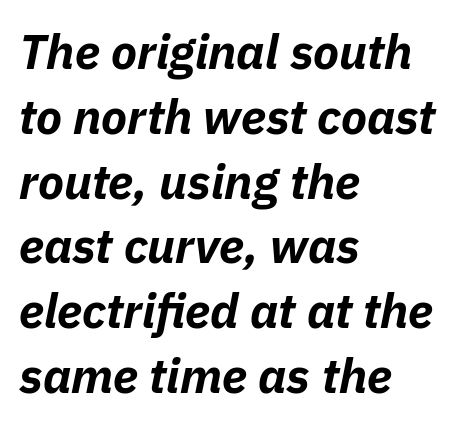
The image shows 48 px bold type, italic (leaning right); set left-aligned, normal line spacing (1.35x), normal letter spacing, not underlined; low stroke contrast and a medium x-height.
